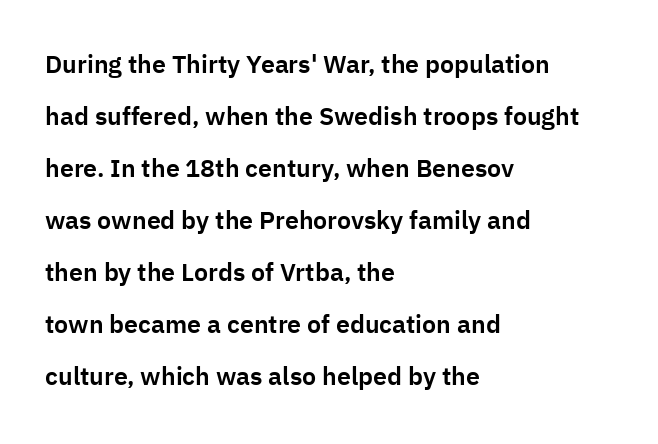
Q: Is the text italic (slanted)? A: No, it is upright.
Q: Is the text underlined? A: No.
Q: How is the paragraph aligned? A: Left-aligned.
Q: Is the spacing between letters normal or unusually wide? A: Normal.
Q: Is the spacing between lines tight, normal or loose? A: Loose.
